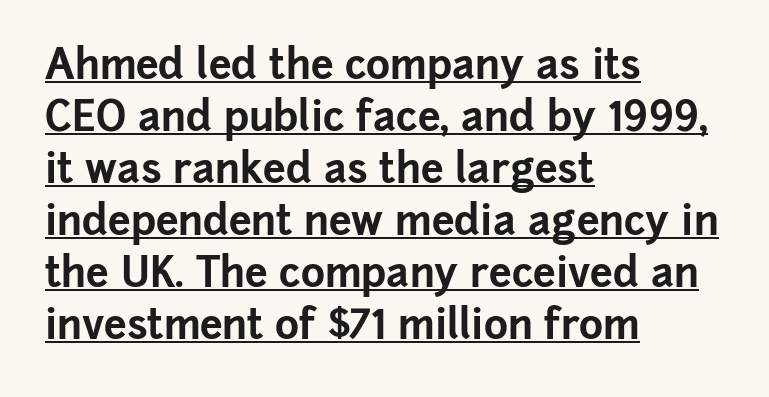
The image shows 41 px bold sans-serif type, upright; set left-aligned, normal line spacing (1.27x), normal letter spacing, underlined; low stroke contrast and a medium x-height.
